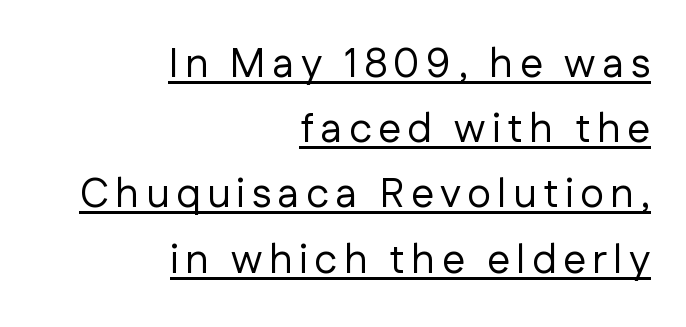
The image shows 41 px regular-weight sans-serif type, upright; set right-aligned, normal line spacing (1.59x), underlined; low stroke contrast and a medium x-height.
